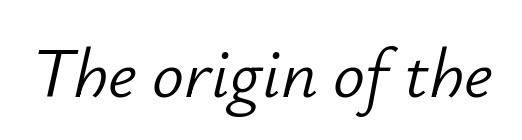
{"italic": "yes", "lean": "right", "slant_degrees": 12, "bold": "no", "weight": "light", "width": "normal", "stroke_contrast": "low", "x_height": "small", "monospaced": "no", "underline": "no", "letter_spacing": "normal", "letter_spacing_em": 0.0, "glyph_px": 71}
